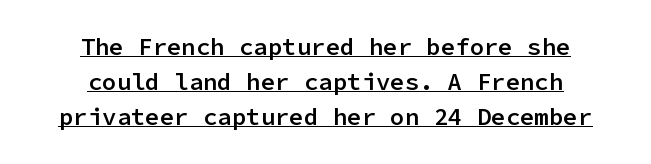
Is the letter spacing exaggerated? No — it looks like the ordinary default. Heft: intermediate — a semibold. These lines were composed using upright roman letters. Evenly set lines give the paragraph a standard silhouette. In designer terms, the underline attribute is active on this setting. The paragraph has two soft edges and a firm central axis.
